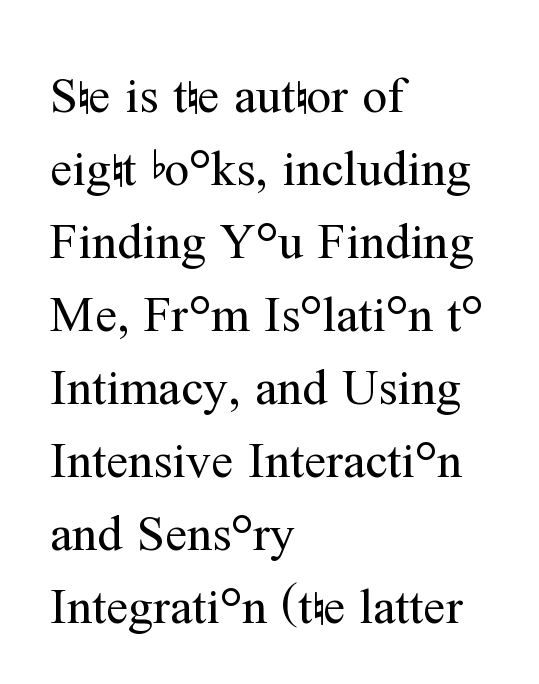
Q: Is the text bold? A: No.
Q: Is the text italic (slanted)? A: No, it is upright.
Q: Is the typeface a serif or a sans-serif typeface? A: Serif.
Q: Is the text underlined? A: No.
Q: How is the paragraph aligned? A: Left-aligned.
Q: Is the spacing between letters normal or unusually wide? A: Normal.
Q: Is the spacing between lines tight, normal or loose? A: Normal.
Q: Width (condensed, normal, or wide)? A: Normal.
Q: Stroke contrast? A: Medium.
Q: x-height? A: Medium.
Q: Monospaced? A: No.
